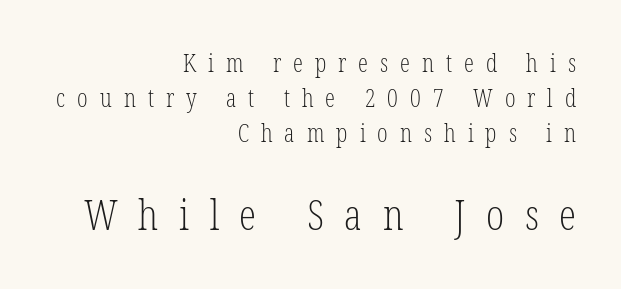
Q: Is the text bold? A: No.
Q: Is the text italic (slanted)? A: No, it is upright.
Q: Is the typeface a serif or a sans-serif typeface? A: Serif.
Q: Is the text underlined? A: No.
Q: How is the paragraph aligned? A: Right-aligned.
Q: Is the spacing between letters normal or unusually wide? A: Unusually wide.
Q: Is the spacing between lines tight, normal or loose? A: Normal.
Q: Which block of text is set in a larger size, the first (top) or the second (bottom)? A: The second (bottom) one.
Q: Width (condensed, normal, or wide)? A: Condensed.
Q: Stroke contrast? A: Low.
Q: x-height? A: Medium.
Q: Monospaced? A: No.
